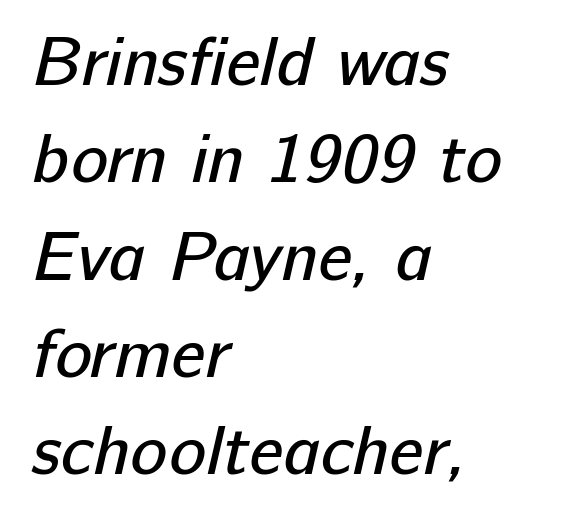
In terms of letterspacing, this is plain default setting. The face used here is proportionally spaced, like ordinary book or web type. You can tell from the bare stems that sans-serif type was used. Is the block centered? No — it sits flush against the left margin. Quick note: underline off.
